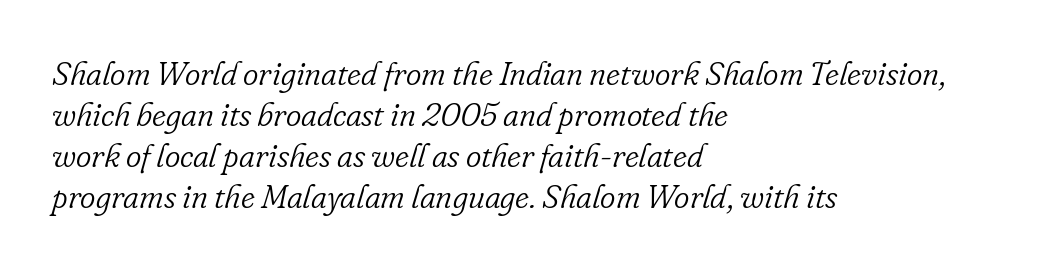
The letters are slanted; this is an italic face. A bare baseline throughout the passage. The characters display serif detailing at their extremities. You could not count columns in this text — the font is proportionally spaced. Compared with a typical body face, this is equally light or lighter still.
